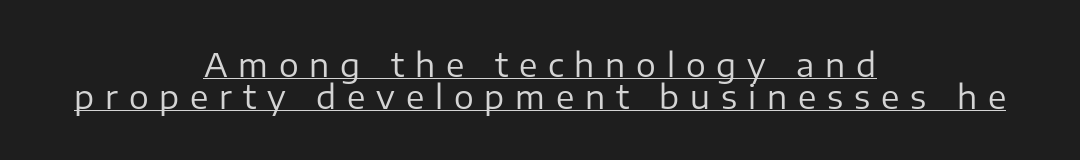
{"serif": "no", "italic": "no", "bold": "no", "weight": "regular", "width": "normal", "stroke_contrast": "low", "x_height": "medium", "monospaced": "no", "underline": "yes", "align": "center", "line_spacing": "tight", "line_spacing_ratio": 0.96, "letter_spacing": "wide", "letter_spacing_em": 0.33, "glyph_px": 33}
